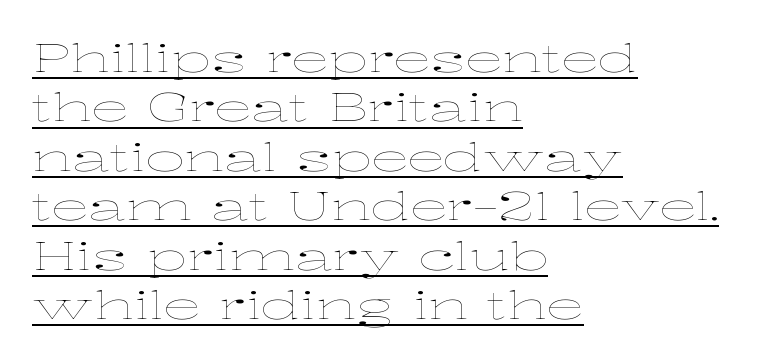
{"italic": "no", "bold": "no", "weight": "thin", "width": "wide", "stroke_contrast": "low", "x_height": "medium", "monospaced": "no", "underline": "yes", "align": "left", "line_spacing": "normal", "line_spacing_ratio": 1.3, "letter_spacing": "normal", "letter_spacing_em": 0.0, "glyph_px": 38}
